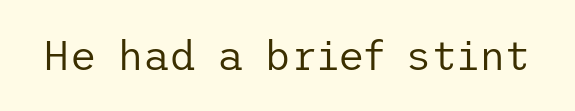
Q: Is the text bold? A: No.
Q: Is the text italic (slanted)? A: No, it is upright.
Q: Is the typeface a serif or a sans-serif typeface? A: Sans-serif.
Q: Is the text underlined? A: No.
Q: Is the spacing between letters normal or unusually wide? A: Normal.
Q: Width (condensed, normal, or wide)? A: Normal.
Q: Stroke contrast? A: Low.
Q: x-height? A: Medium.
